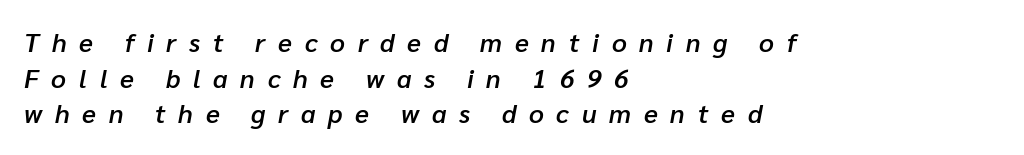
Q: Is the text bold? A: Semi-bold.
Q: Is the text italic (slanted)? A: Yes, it leans right by about 10 degrees.
Q: Is the text underlined? A: No.
Q: How is the paragraph aligned? A: Left-aligned.
Q: Is the spacing between letters normal or unusually wide? A: Unusually wide.
Q: Is the spacing between lines tight, normal or loose? A: Normal.
